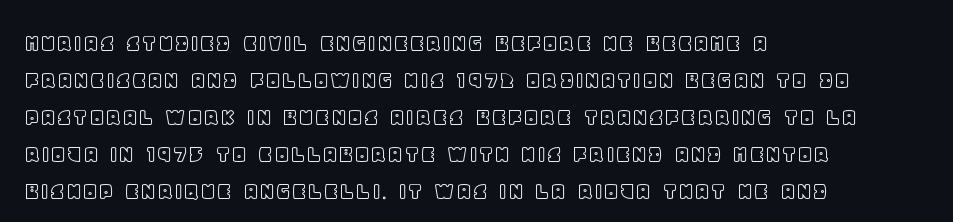
Inter-character spacing is left at the font's built-in metrics. Bare-footed words on every line. Every stem runs plumb, perpendicular to the baseline. Line spacing here is normal. Every row of glyphs begins at an identical x-position on the left.
